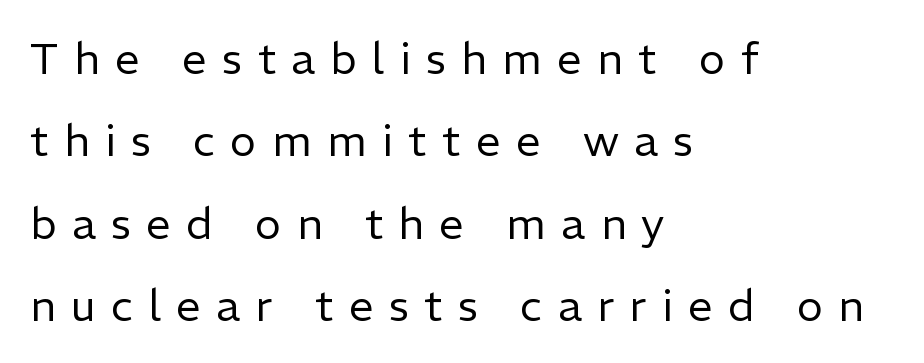
The image shows 44 px regular-weight sans-serif type, upright; set left-aligned, line spacing 1.87x, unusually wide letter spacing (+0.35 em), not underlined; low stroke contrast and a medium x-height.
